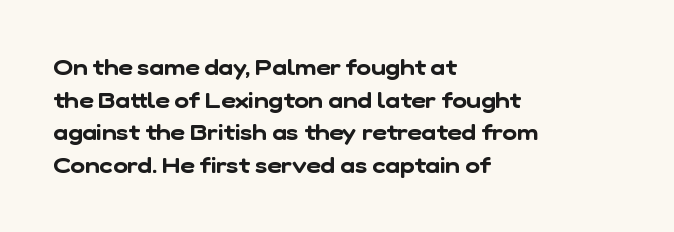
Q: Is the text underlined? A: No.
Q: How is the paragraph aligned? A: Left-aligned.
Q: Is the spacing between letters normal or unusually wide? A: Normal.
Q: Is the spacing between lines tight, normal or loose? A: Normal.
